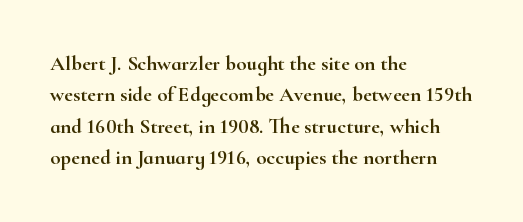
Unmarked baselines from the first word to the last. Every character sits straight up, as roman type does. The lines in this sample share a left origin and differ only in where they stop. Summary of vertical rhythm: regular, with standard interline spacing. Inter-character spacing is left at the font's built-in metrics.
